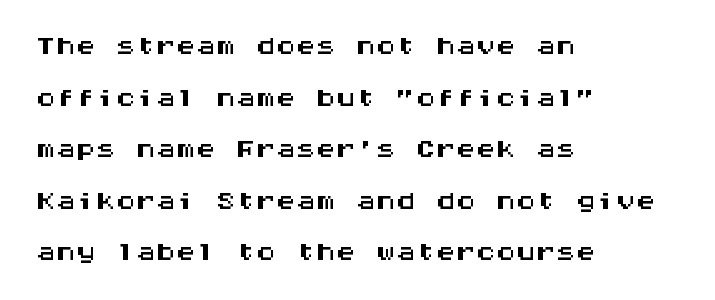
Q: Is the text italic (slanted)? A: No, it is upright.
Q: Is the typeface a serif or a sans-serif typeface? A: Sans-serif.
Q: Is the text underlined? A: No.
Q: How is the paragraph aligned? A: Left-aligned.
Q: Is the spacing between letters normal or unusually wide? A: Normal.
Q: Is the spacing between lines tight, normal or loose? A: Normal.
Q: Width (condensed, normal, or wide)? A: Wide.
Q: Stroke contrast? A: Medium.
Q: x-height? A: Large.
Q: Monospaced? A: Yes.
